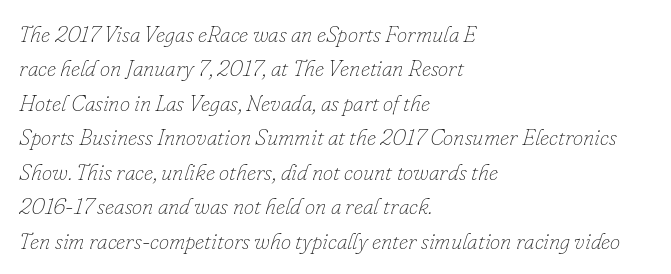
You could call the tracking neutral — neither tight nor loose. Rows of type keep a routine distance in the vertical direction. Stems here are at most as thick as an everyday book face. The ragged edge is on the right, which tells us the setting is flush left. It's the slanting kind of type.
